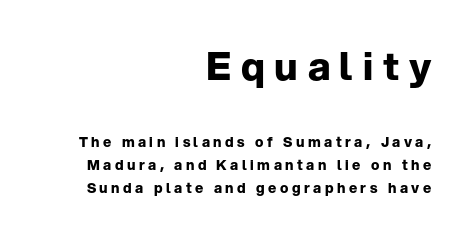
Descender tails drop into unmarked territory. Leading: standard. Bigger letters appear in the top chunk; the bottom chunk is reduced. You can tell from the bare stems that sans-serif type was used. The paragraph shown leans on its right margin.
